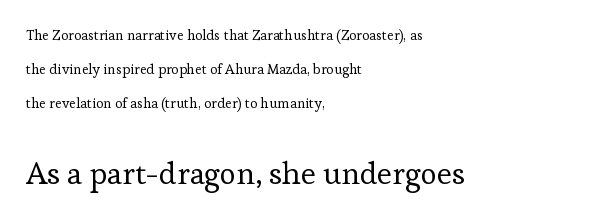
The image shows 31 px regular-weight serif type, upright; set left-aligned, loose line spacing (2.44x), normal letter spacing, not underlined; the second (bottom) block is 2.21x larger; low stroke contrast and a medium x-height.
